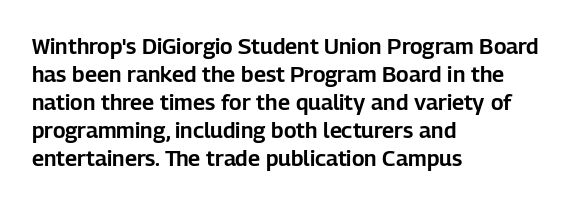
{"italic": "no", "underline": "no", "align": "left", "line_spacing": "normal", "line_spacing_ratio": 1.27, "letter_spacing": "normal", "letter_spacing_em": 0.0, "glyph_px": 22}
